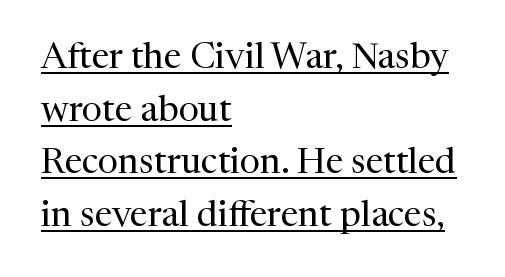
Q: Is the text bold? A: No.
Q: Is the text italic (slanted)? A: No, it is upright.
Q: Is the typeface a serif or a sans-serif typeface? A: Serif.
Q: Is the text underlined? A: Yes.
Q: How is the paragraph aligned? A: Left-aligned.
Q: Is the spacing between letters normal or unusually wide? A: Normal.
Q: Is the spacing between lines tight, normal or loose? A: Normal.
Q: Width (condensed, normal, or wide)? A: Normal.
Q: Stroke contrast? A: Medium.
Q: x-height? A: Medium.
Q: Monospaced? A: No.
